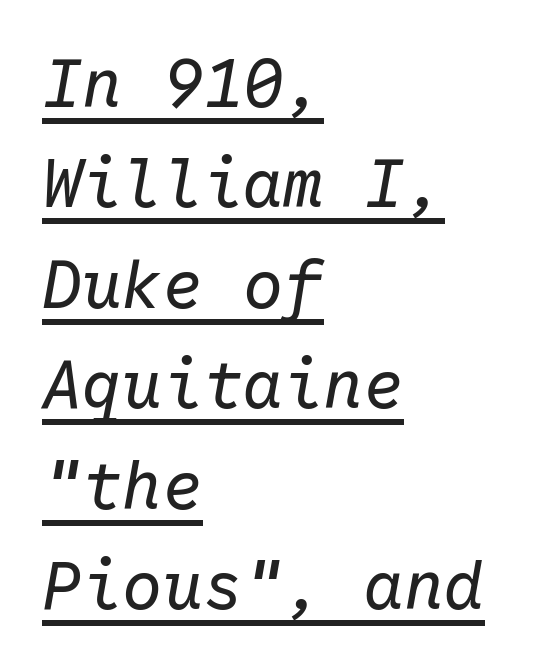
The image shows 67 px regular-weight type, italic (leaning right), monospaced; set left-aligned, normal line spacing (1.5x), normal letter spacing, underlined; low stroke contrast and a medium x-height.
